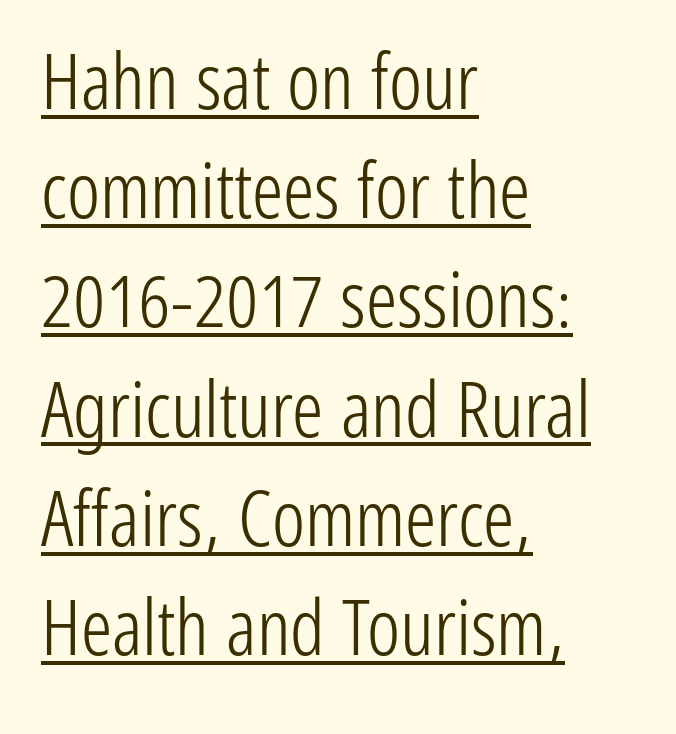
Q: Is the text bold? A: No.
Q: Is the text italic (slanted)? A: No, it is upright.
Q: Is the typeface a serif or a sans-serif typeface? A: Sans-serif.
Q: Is the text underlined? A: Yes.
Q: How is the paragraph aligned? A: Left-aligned.
Q: Is the spacing between letters normal or unusually wide? A: Normal.
Q: Is the spacing between lines tight, normal or loose? A: Normal.
Q: Width (condensed, normal, or wide)? A: Condensed.
Q: Stroke contrast? A: Low.
Q: x-height? A: Medium.
Q: Monospaced? A: No.
